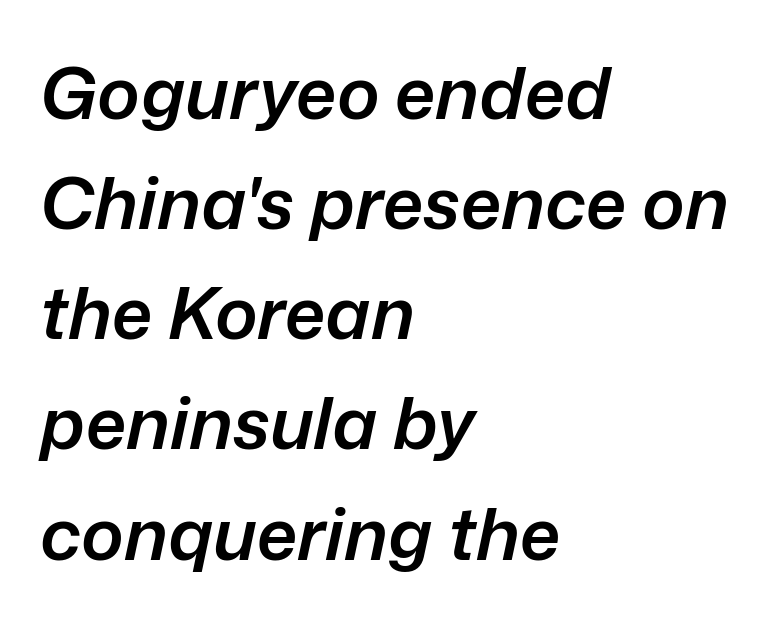
Quick note: underline off. Inter-character spacing is left at the font's built-in metrics. Do the characters align in a grid? No, the font is proportional. One glance says typical: line gaps are just what's usual. The whole block is typeset with a tilt. These words are printed semibold, heavier than regular yet not bold.
